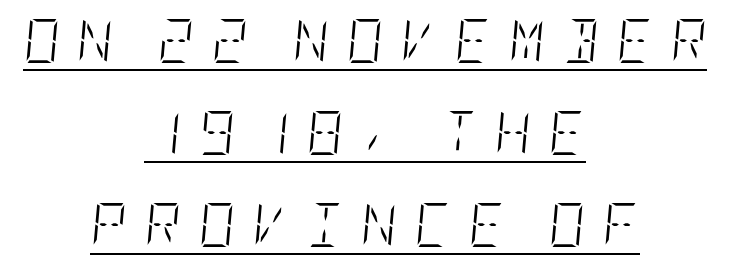
{"italic": "yes", "lean": "right", "slant_degrees": 5, "bold": "no", "weight": "light", "width": "condensed", "stroke_contrast": "low", "x_height": "large", "underline": "yes", "align": "center", "line_spacing": "loose", "line_spacing_ratio": 2.09, "letter_spacing": "wide", "letter_spacing_em": 0.41, "glyph_px": 44}
